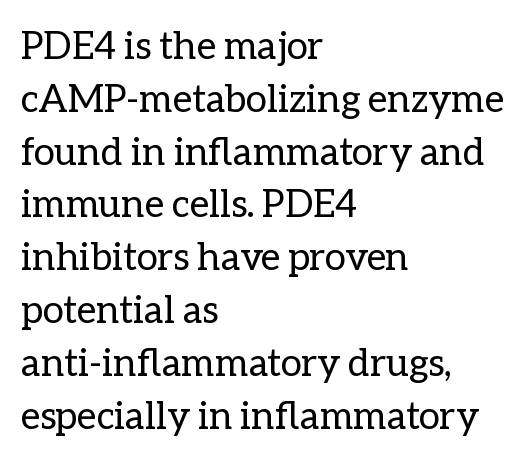
{"italic": "no", "bold": "no", "weight": "regular", "width": "normal", "stroke_contrast": "low", "x_height": "medium", "monospaced": "no", "underline": "no", "align": "left", "line_spacing": "normal", "line_spacing_ratio": 1.39, "letter_spacing": "normal", "letter_spacing_em": 0.0, "glyph_px": 38}
